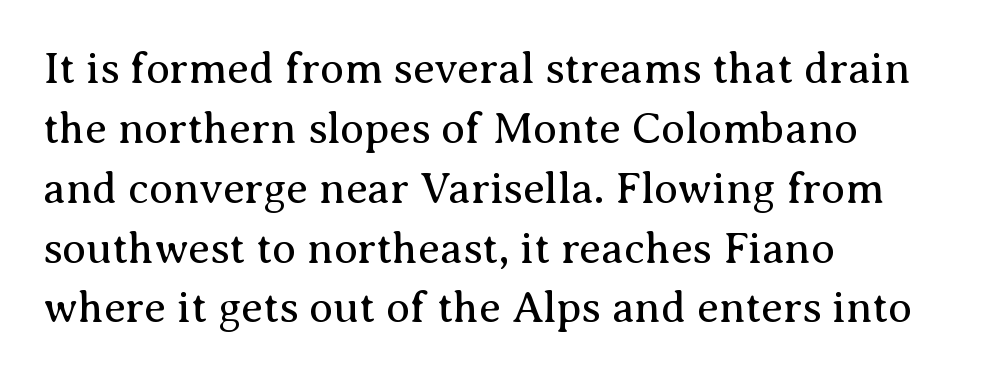
{"serif": "yes", "italic": "no", "bold": "no", "weight": "regular", "width": "normal", "stroke_contrast": "medium", "x_height": "medium", "monospaced": "no", "underline": "no", "align": "left", "line_spacing": "normal", "line_spacing_ratio": 1.36, "letter_spacing": "normal", "letter_spacing_em": 0.0, "glyph_px": 44}
